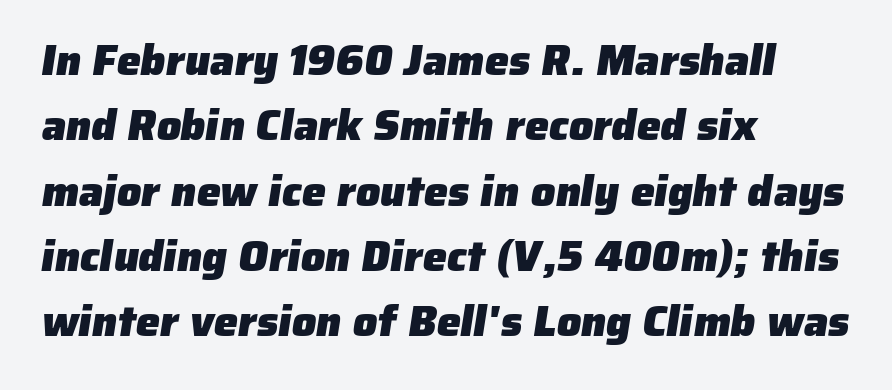
{"serif": "no", "bold": "yes", "weight": "heavy", "width": "normal", "stroke_contrast": "low", "x_height": "medium", "monospaced": "no", "underline": "no", "align": "left", "line_spacing": "normal", "line_spacing_ratio": 1.52, "letter_spacing": "normal", "letter_spacing_em": 0.0, "glyph_px": 43}
